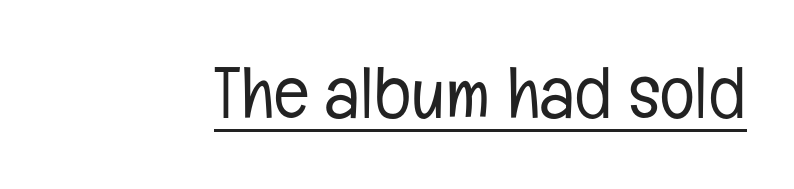
{"serif": "no", "italic": "no", "bold": "no", "weight": "light", "width": "condensed", "stroke_contrast": "low", "x_height": "medium", "monospaced": "no", "underline": "yes", "letter_spacing": "normal", "letter_spacing_em": 0.0, "glyph_px": 73}
